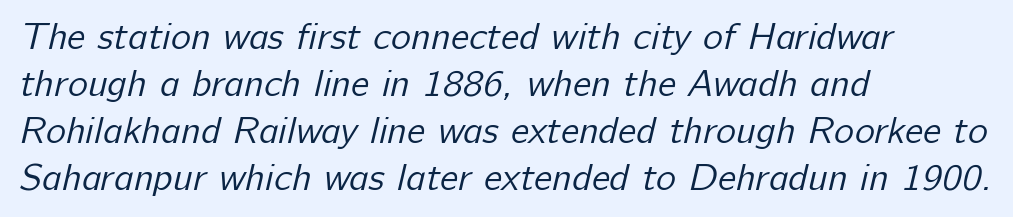
The image shows 38 px regular-weight sans-serif type; set left-aligned, line spacing 1.24x, normal letter spacing, not underlined; low stroke contrast and a medium x-height.
